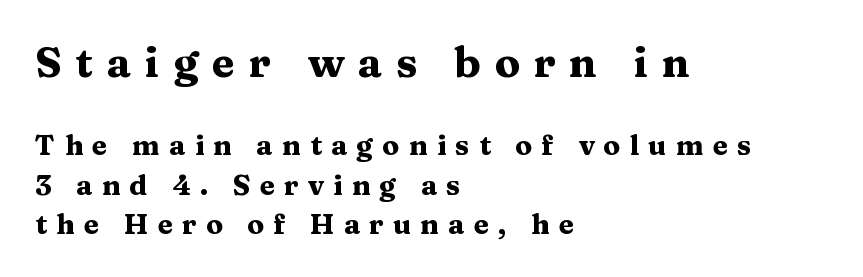
The image shows 42 px heavy, wide serif type, upright; set left-aligned, normal line spacing (1.4x), unusually wide letter spacing (+0.33 em), not underlined; the first (top) block is 1.5x larger; medium stroke contrast and a medium x-height.
